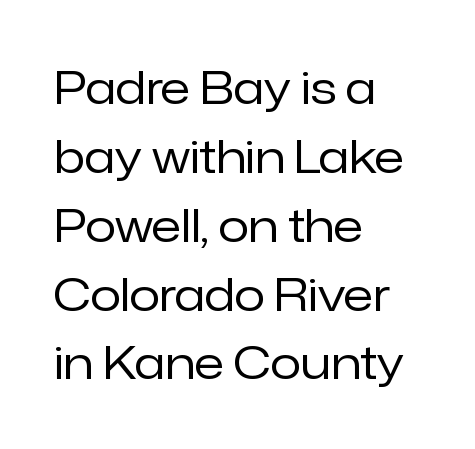
The image shows 45 px regular-weight sans-serif type, upright; set left-aligned, normal line spacing (1.53x), normal letter spacing, not underlined; low stroke contrast and a medium x-height.
